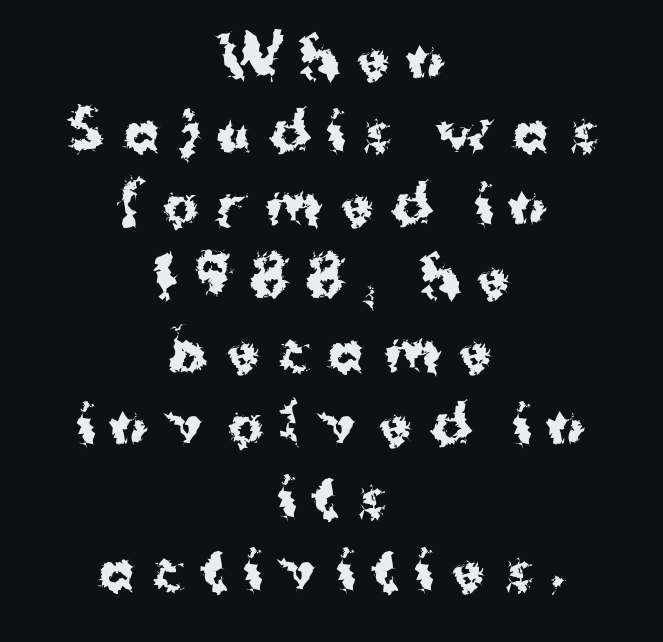
{"serif": "no", "italic": "no", "bold": "yes", "weight": "bold", "width": "normal", "stroke_contrast": "medium", "x_height": "medium", "monospaced": "no", "underline": "no", "align": "center", "line_spacing": "normal", "line_spacing_ratio": 1.38, "letter_spacing": "wide", "letter_spacing_em": 0.35, "glyph_px": 53}
